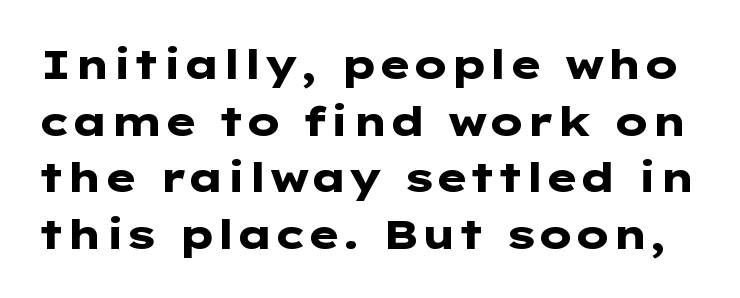
The image shows 41 px heavy, wide sans-serif type, upright; set normal line spacing (1.38x), normal letter spacing, not underlined; low stroke contrast and a medium x-height.
